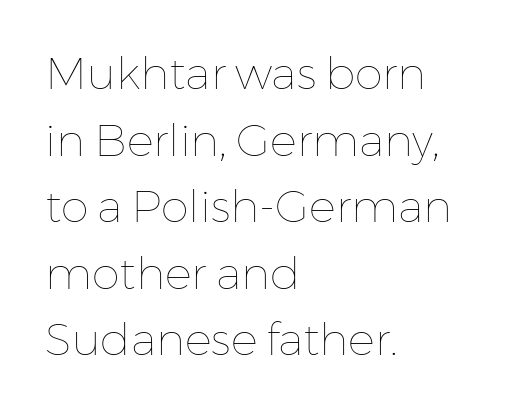
{"italic": "no", "bold": "no", "weight": "thin", "width": "normal", "stroke_contrast": "low", "x_height": "medium", "monospaced": "no", "underline": "no", "align": "left", "line_spacing": "normal", "line_spacing_ratio": 1.48, "letter_spacing": "normal", "letter_spacing_em": 0.0, "glyph_px": 45}
